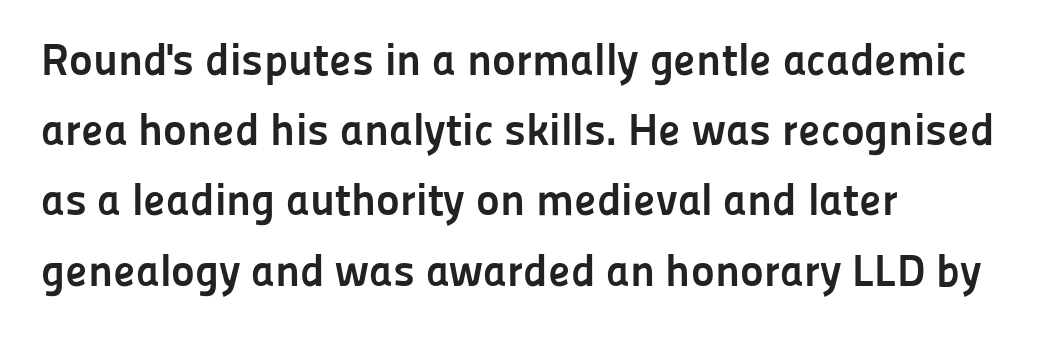
Q: Is the text bold? A: Yes.
Q: Is the text italic (slanted)? A: No, it is upright.
Q: Is the typeface a serif or a sans-serif typeface? A: Sans-serif.
Q: Is the text underlined? A: No.
Q: How is the paragraph aligned? A: Left-aligned.
Q: Is the spacing between letters normal or unusually wide? A: Normal.
Q: Is the spacing between lines tight, normal or loose? A: Normal.
Q: Width (condensed, normal, or wide)? A: Normal.
Q: Stroke contrast? A: Low.
Q: x-height? A: Medium.
Q: Monospaced? A: No.
